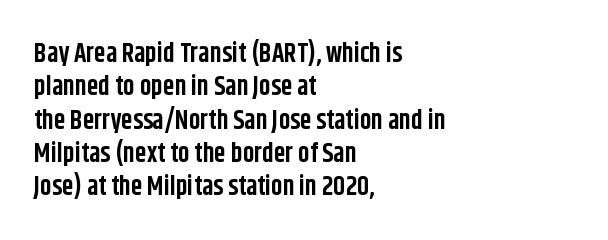
In terms of posture, this sample is upright. Look at the stroke-to-counter ratio: heavy, a bold. Notice how descenders clear the ascenders below comfortably — that's standard leading. The zone under the glyphs is completely vacant. The rendering keeps characters at their native spacing.
